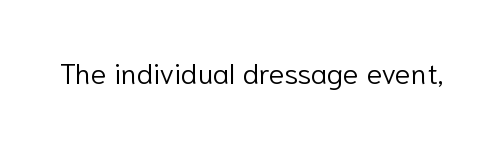
Type without underlining. Are there feet on the stems? There aren't — it's a sans. Spacing verdict: proportional, widths tailored to each character. The letterforms sit shoulder to shoulder at normal distance. The specimen reads as upright at a glance. The strokes carry an ordinary text weight at most.
